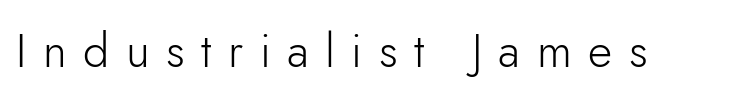
A roman cut, with each character standing at attention. Do the characters align in a grid? No, the font is proportional. The rendering inserts visible extra space after every character. The baseline area is clear. Check where the strokes stop: nothing finishes them off — pure sans.
